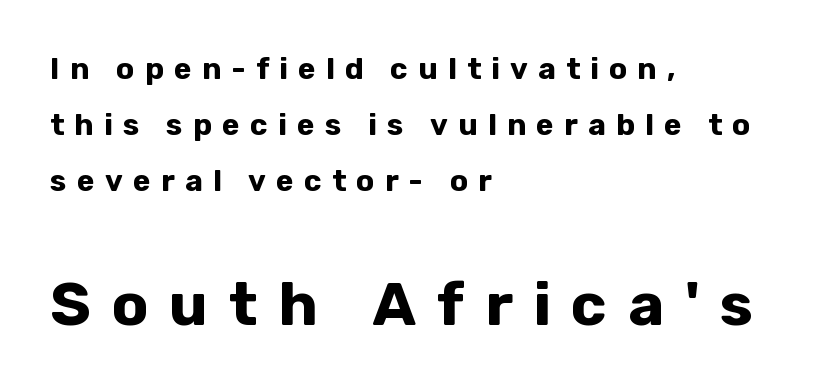
{"serif": "no", "italic": "no", "bold": "yes", "weight": "bold", "width": "normal", "stroke_contrast": "low", "x_height": "medium", "monospaced": "no", "underline": "no", "align": "left", "line_spacing_ratio": 1.87, "letter_spacing": "wide", "letter_spacing_em": 0.34, "larger_block": "second", "size_ratio": 2.03, "glyph_px": 61}
